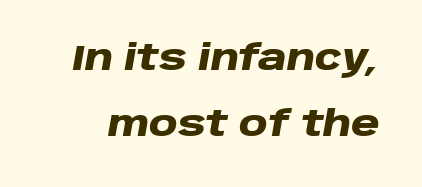
Would a proofreader flag this as italicized? Yes. Default kerning and tracking; the words read as compact shapes. This rendering features lettering with no underline. The font is running at its bold setting. Note the varied advance widths — an 'i' is clearly narrower than an 'm'.
